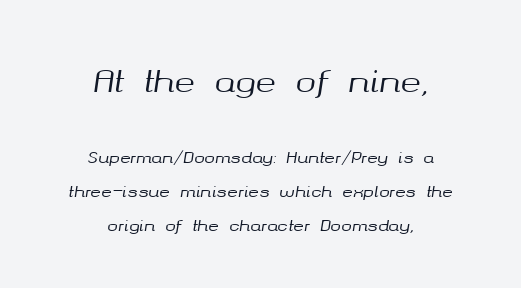
The image shows 31 px text type, italic (leaning right); set centered, loose line spacing (2.11x), normal letter spacing, not underlined; the first (top) block is 1.94x larger; medium stroke contrast and a medium x-height.
